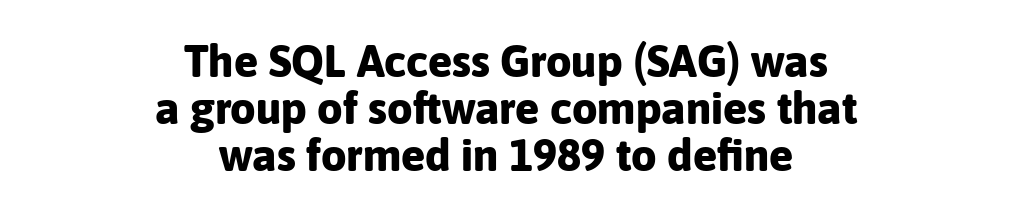
The image shows 45 px bold sans-serif type, upright; set centered, tight line spacing (1.04x), normal letter spacing, not underlined; low stroke contrast and a medium x-height.
